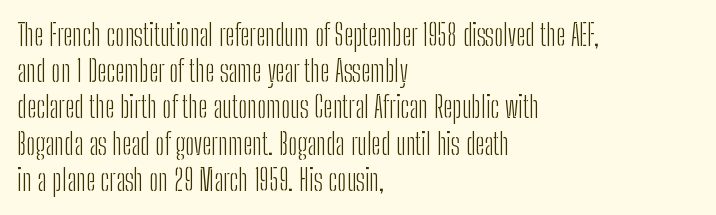
The image shows 29 px light, condensed sans-serif type, upright; set left-aligned, normal line spacing (1.25x), normal letter spacing, not underlined; low stroke contrast and a medium x-height.
